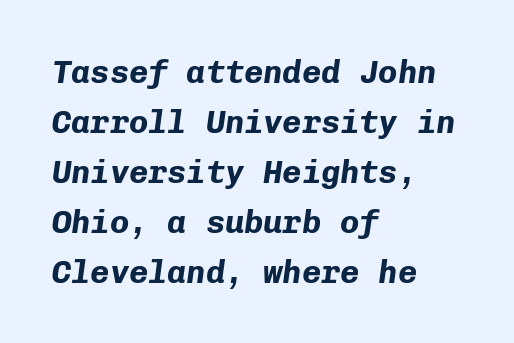
The rendering uses a bold face; every stroke is thick and dark. The letters march in equal steps, a hallmark of fixed-pitch type. All the whitespace from short lines collects on the right. Quick note: interline space is typical. This is oblique type, the kind used for emphasis or titles. Between one letter and the next there's only the usual sliver of space.
